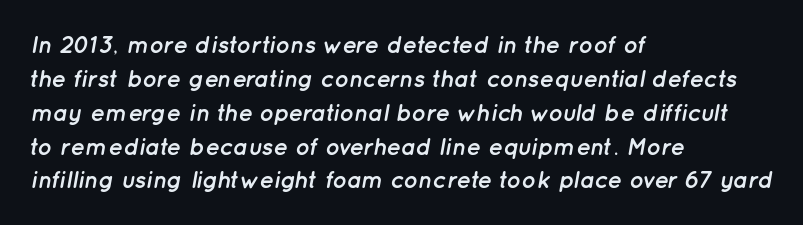
Each row of text sits above clean, open space. Characters are canted at an angle relative to the baseline's perpendicular. Every letter is thick-stroked: bold, no question. This sample keeps an unexceptional amount of space between lines.
